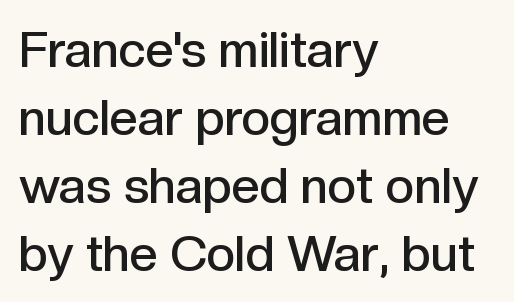
{"serif": "no", "italic": "no", "bold": "semi", "weight": "semibold", "width": "normal", "x_height": "medium", "monospaced": "no", "underline": "no", "align": "left", "line_spacing": "normal", "line_spacing_ratio": 1.36, "letter_spacing": "normal", "letter_spacing_em": 0.0, "glyph_px": 50}
